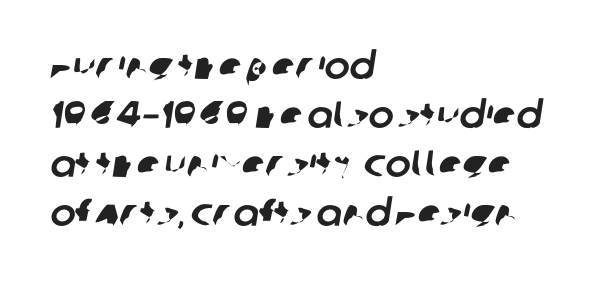
The image shows 38 px sans-serif type; set left-aligned, normal line spacing (1.29x), normal letter spacing, not underlined; low stroke contrast and a large x-height.
